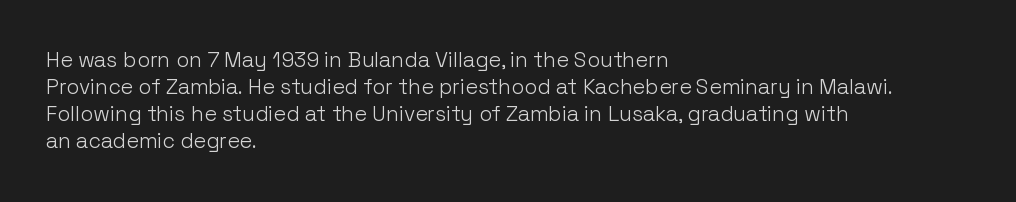
The passage shown is not underscored anywhere. Summary of vertical rhythm: regular, with standard interline spacing. The rag falls on the right side of this text block. Notice how the stems are strictly vertical — no italics here. Vertical stems look standard width or narrower in stroke.
